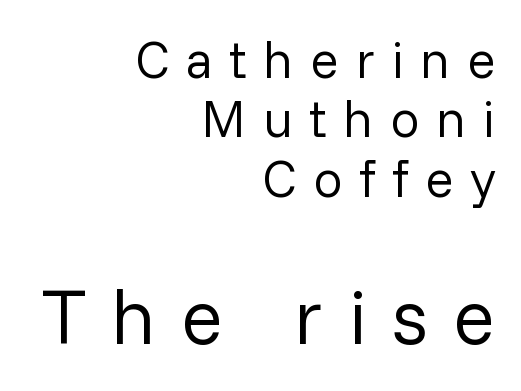
The image shows 78 px regular-weight sans-serif type, upright; set right-aligned, tight line spacing (1.14x), unusually wide letter spacing (+0.32 em), not underlined; the second (bottom) block is 1.5x larger; low stroke contrast and a medium x-height.
